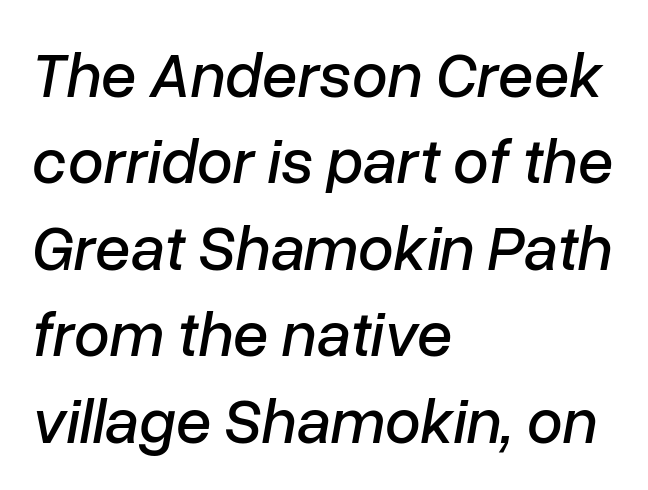
The image shows 64 px text type, italic (leaning right); set left-aligned, normal line spacing (1.35x), normal letter spacing, not underlined; low stroke contrast and a medium x-height.
